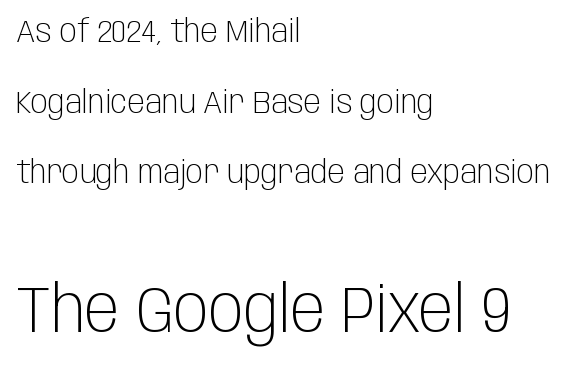
The image shows 65 px light, condensed sans-serif type, upright; set left-aligned, loose line spacing (2.21x), normal letter spacing, not underlined; the second (bottom) block is 2.03x larger; low stroke contrast and a large x-height.
